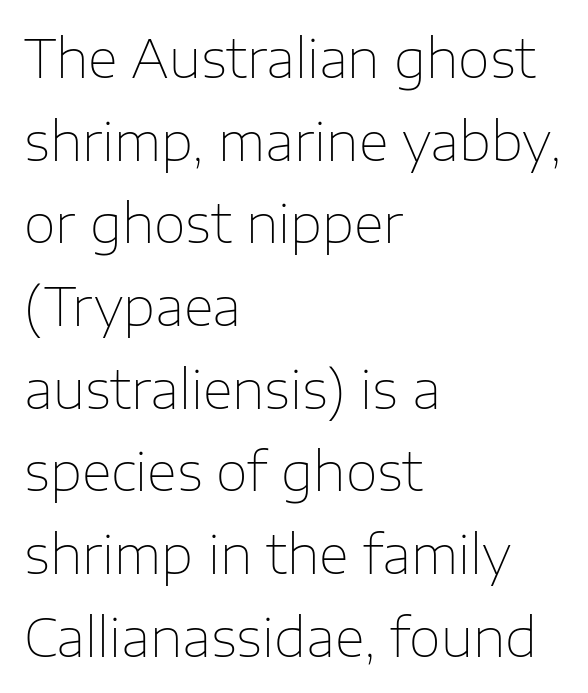
A sans-serif font was chosen for this passage. Ordinary non-slanted type is in use. Is the letter spacing exaggerated? No — it looks like the ordinary default. Where is the straight margin? On the left. The zone under the glyphs is completely vacant. Is the type heavy? It reads as light-to-regular instead.
